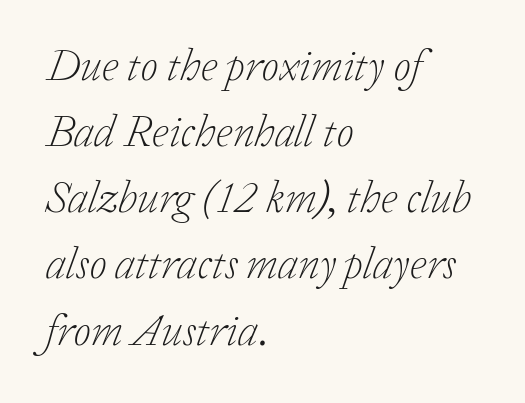
Q: Is the text bold? A: No.
Q: Is the text italic (slanted)? A: Yes, it leans right by about 20 degrees.
Q: Is the typeface a serif or a sans-serif typeface? A: Serif.
Q: Is the text underlined? A: No.
Q: How is the paragraph aligned? A: Left-aligned.
Q: Is the spacing between letters normal or unusually wide? A: Normal.
Q: Is the spacing between lines tight, normal or loose? A: Normal.
Q: Width (condensed, normal, or wide)? A: Normal.
Q: Stroke contrast? A: Low.
Q: x-height? A: Medium.
Q: Monospaced? A: No.
